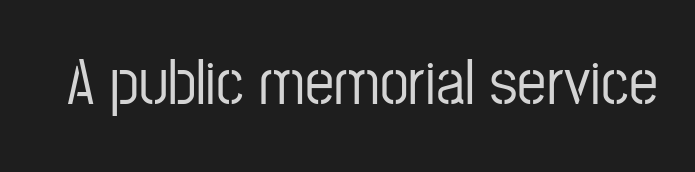
The image shows 65 px condensed sans-serif type, upright; set normal letter spacing, not underlined; low stroke contrast and a medium x-height.
